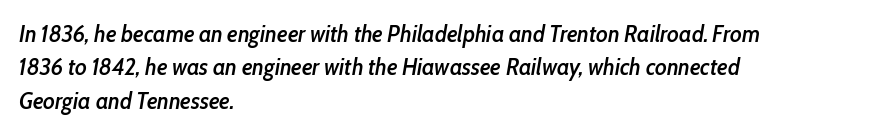
Q: Is the text bold? A: Semi-bold.
Q: Is the text italic (slanted)? A: Yes, it leans right by about 10 degrees.
Q: Is the text underlined? A: No.
Q: How is the paragraph aligned? A: Left-aligned.
Q: Is the spacing between letters normal or unusually wide? A: Normal.
Q: Is the spacing between lines tight, normal or loose? A: Normal.
